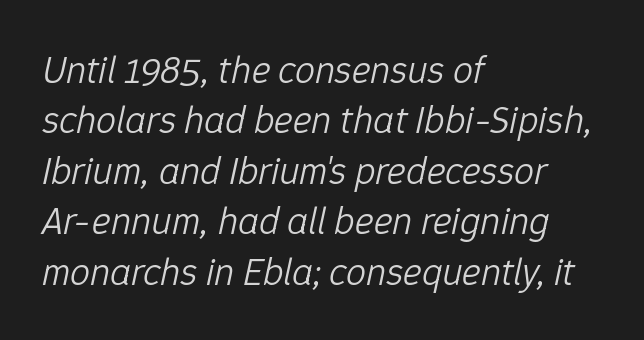
Letters have the restrained weight of plain body copy at most. The block of text has a typical density, with ordinary space between rows. The font's italic variant was chosen for this text. The gaps between neighbouring characters are ordinary and unremarkable.
